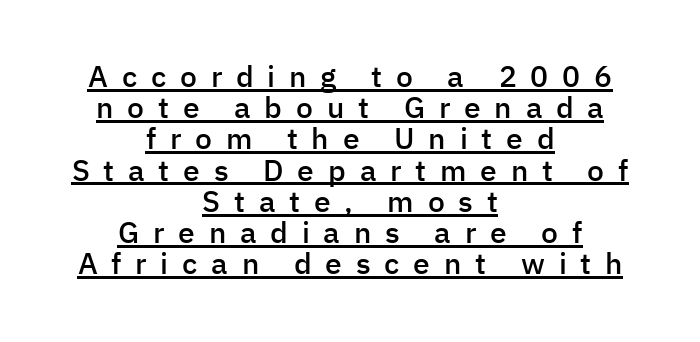
The image shows 30 px semibold sans-serif type, upright; set centered, tight line spacing (1.04x), unusually wide letter spacing (+0.46 em), underlined; low stroke contrast and a medium x-height.
